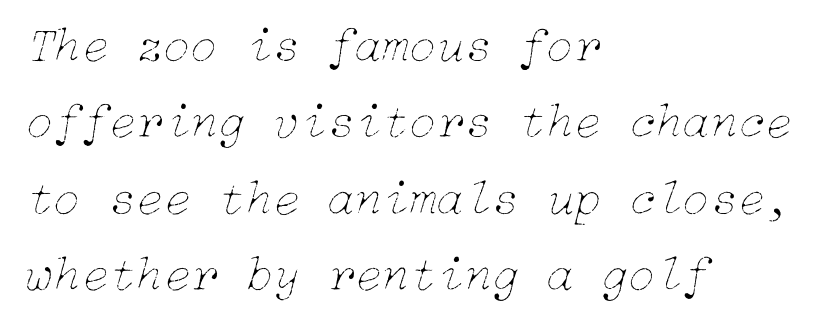
Q: Is the text bold? A: No.
Q: Is the text italic (slanted)? A: Yes, it leans right by about 15 degrees.
Q: Is the text underlined? A: No.
Q: How is the paragraph aligned? A: Left-aligned.
Q: Is the spacing between letters normal or unusually wide? A: Normal.
Q: Is the spacing between lines tight, normal or loose? A: Normal.
Q: Width (condensed, normal, or wide)? A: Normal.
Q: Stroke contrast? A: Low.
Q: x-height? A: Medium.
